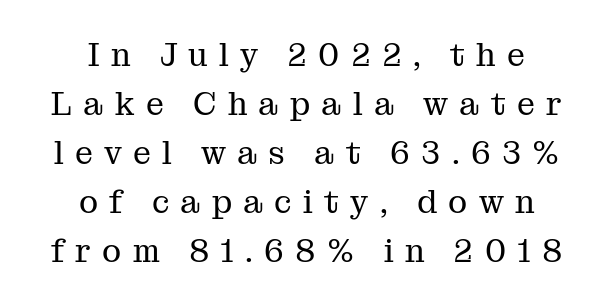
{"serif": "yes", "italic": "no", "bold": "no", "weight": "regular", "width": "normal", "stroke_contrast": "medium", "x_height": "medium", "monospaced": "no", "underline": "no", "align": "center", "line_spacing": "normal", "line_spacing_ratio": 1.53, "letter_spacing": "wide", "letter_spacing_em": 0.35, "glyph_px": 32}
